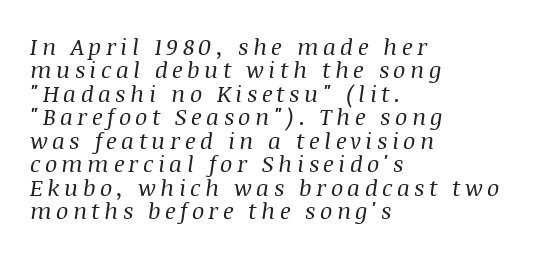
Underlining? Definitely not there. Is the type slanted? Yes — the strokes lean at a clear angle. Stroke mass is kept to a normal reading level or below. Compared with a centered layout, this one pins lines to the left instead.
